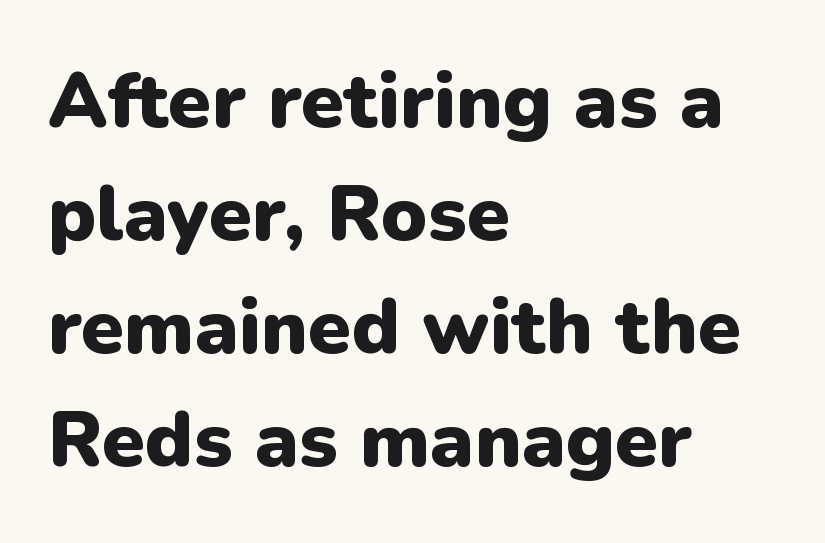
Q: Is the text bold? A: Yes.
Q: Is the text italic (slanted)? A: No, it is upright.
Q: Is the typeface a serif or a sans-serif typeface? A: Sans-serif.
Q: Is the text underlined? A: No.
Q: How is the paragraph aligned? A: Left-aligned.
Q: Is the spacing between letters normal or unusually wide? A: Normal.
Q: Is the spacing between lines tight, normal or loose? A: Normal.
Q: Width (condensed, normal, or wide)? A: Normal.
Q: Stroke contrast? A: Low.
Q: x-height? A: Medium.
Q: Monospaced? A: No.
